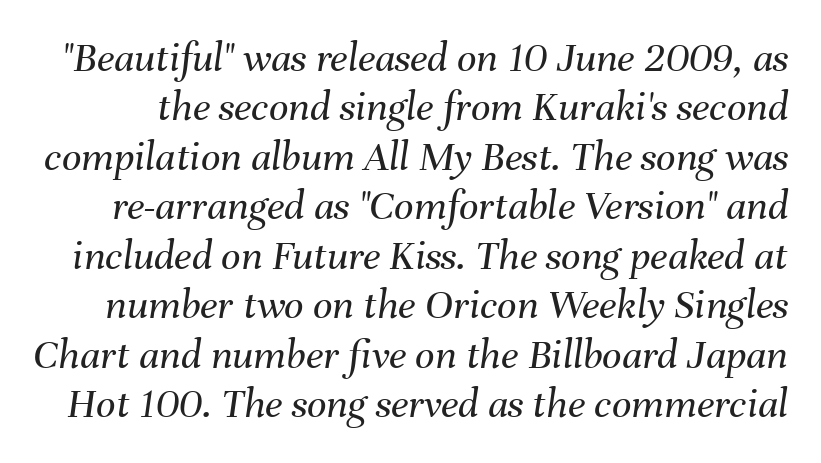
The image shows 43 px regular-weight type, italic (leaning right); set tight line spacing (1.15x), normal letter spacing, not underlined; medium stroke contrast and a medium x-height.
